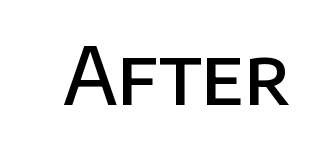
Q: Is the text bold? A: Semi-bold.
Q: Is the text italic (slanted)? A: No, it is upright.
Q: Is the typeface a serif or a sans-serif typeface? A: Sans-serif.
Q: Is the text underlined? A: No.
Q: Is the spacing between letters normal or unusually wide? A: Normal.
Q: Width (condensed, normal, or wide)? A: Normal.
Q: Stroke contrast? A: Low.
Q: x-height? A: Large.
Q: Monospaced? A: No.
